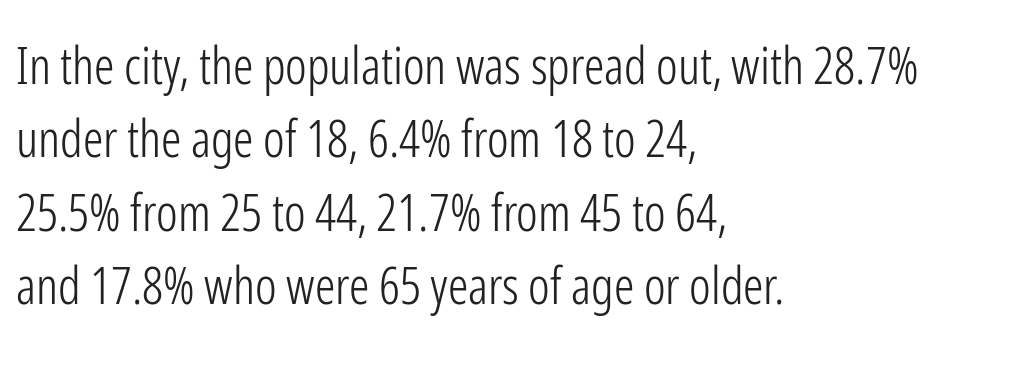
The image shows 51 px light, condensed sans-serif type, upright; set left-aligned, normal line spacing (1.44x), normal letter spacing, not underlined; low stroke contrast and a medium x-height.
